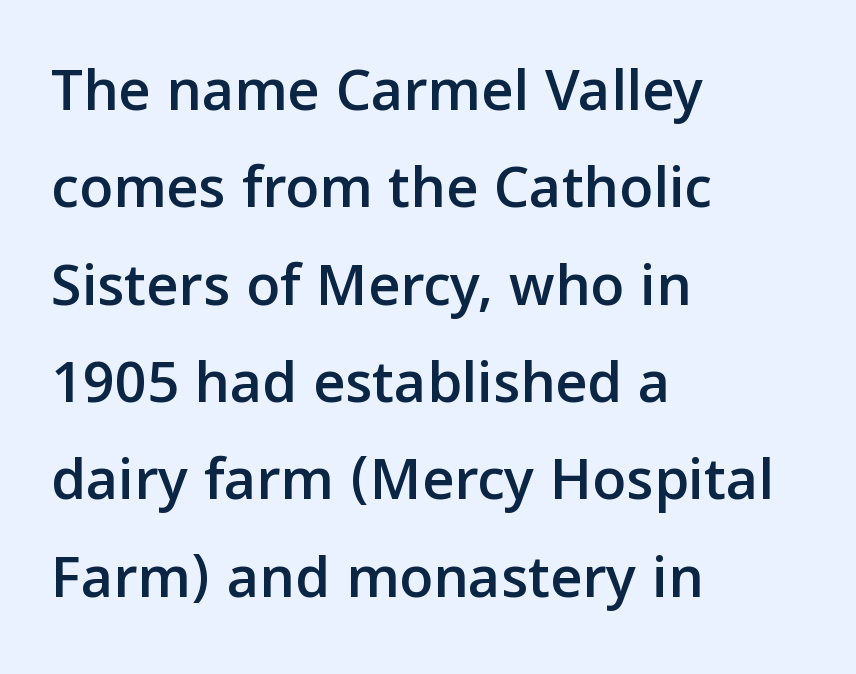
{"serif": "no", "italic": "no", "width": "normal", "stroke_contrast": "low", "x_height": "medium", "monospaced": "no", "underline": "no", "align": "left", "line_spacing": "normal", "line_spacing_ratio": 1.57, "letter_spacing": "normal", "letter_spacing_em": 0.0, "glyph_px": 62}
